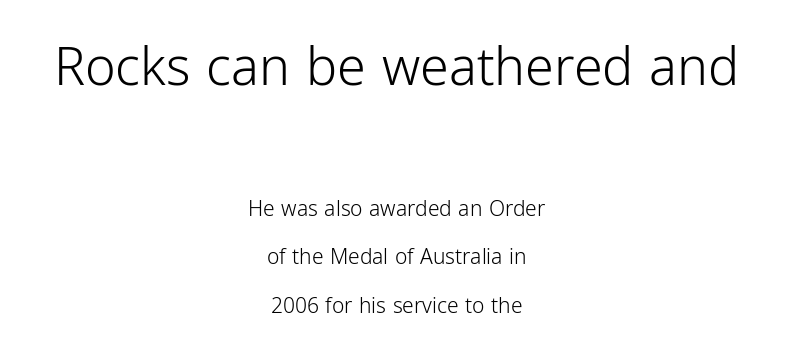
Q: Is the text bold? A: No.
Q: Is the text italic (slanted)? A: No, it is upright.
Q: Is the typeface a serif or a sans-serif typeface? A: Sans-serif.
Q: Is the text underlined? A: No.
Q: How is the paragraph aligned? A: Centered.
Q: Is the spacing between letters normal or unusually wide? A: Normal.
Q: Is the spacing between lines tight, normal or loose? A: Loose.
Q: Which block of text is set in a larger size, the first (top) or the second (bottom)? A: The first (top) one.
Q: Width (condensed, normal, or wide)? A: Condensed.
Q: Stroke contrast? A: Low.
Q: x-height? A: Medium.
Q: Monospaced? A: No.
